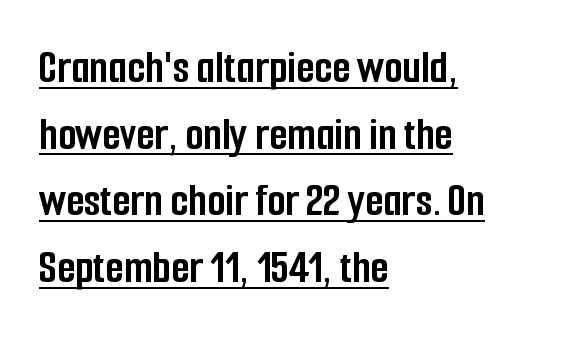
{"serif": "no", "italic": "no", "bold": "yes", "weight": "semibold", "width": "condensed", "stroke_contrast": "low", "x_height": "medium", "monospaced": "no", "underline": "yes", "align": "left", "line_spacing": "normal", "line_spacing_ratio": 1.42, "letter_spacing": "normal", "letter_spacing_em": 0.0, "glyph_px": 47}
